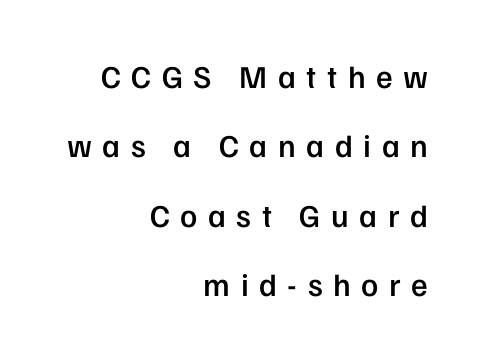
Q: Is the text bold? A: Semi-bold.
Q: Is the text italic (slanted)? A: No, it is upright.
Q: Is the typeface a serif or a sans-serif typeface? A: Sans-serif.
Q: Is the text underlined? A: No.
Q: How is the paragraph aligned? A: Right-aligned.
Q: Is the spacing between letters normal or unusually wide? A: Unusually wide.
Q: Is the spacing between lines tight, normal or loose? A: Loose.
Q: Width (condensed, normal, or wide)? A: Normal.
Q: Stroke contrast? A: Low.
Q: x-height? A: Medium.
Q: Monospaced? A: No.
